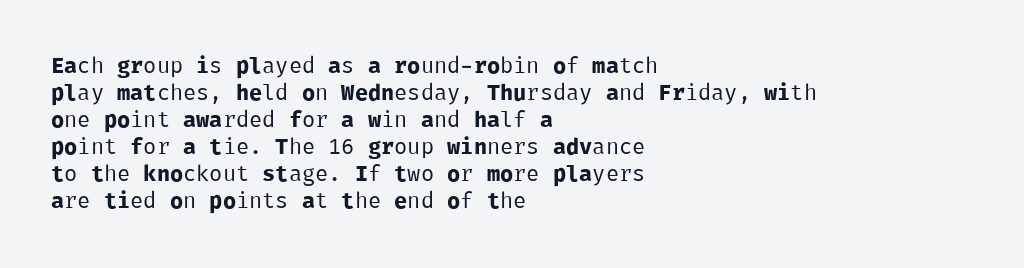
{"italic": "no", "bold": "no", "underline": "no", "align": "left", "line_spacing_ratio": 1.23, "letter_spacing": "normal", "letter_spacing_em": 0.0, "glyph_px": 22}
